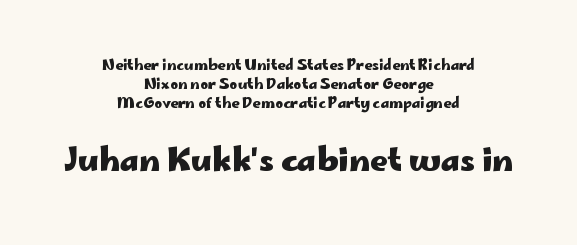
{"serif": "no", "italic": "no", "bold": "yes", "weight": "heavy", "width": "wide", "stroke_contrast": "low", "x_height": "small", "monospaced": "no", "underline": "no", "align": "center", "line_spacing": "normal", "line_spacing_ratio": 1.36, "letter_spacing": "normal", "letter_spacing_em": 0.0, "larger_block": "second", "size_ratio": 2.21, "glyph_px": 31}
